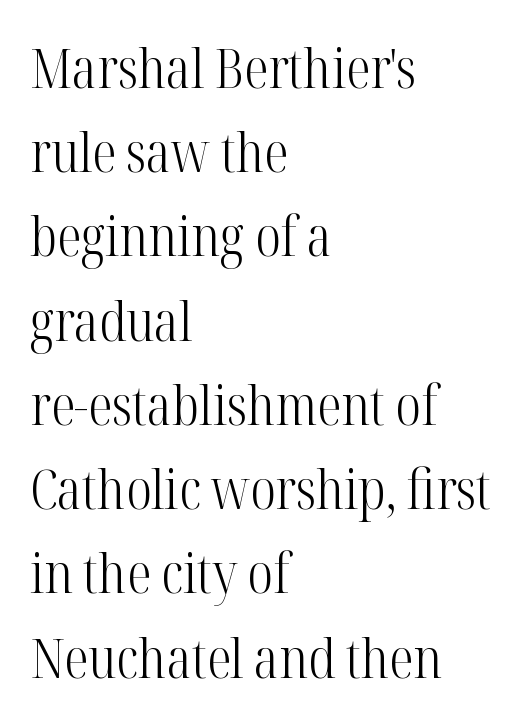
{"serif": "yes", "italic": "no", "bold": "no", "weight": "light", "width": "condensed", "stroke_contrast": "high", "x_height": "medium", "monospaced": "no", "underline": "no", "align": "left", "line_spacing": "normal", "line_spacing_ratio": 1.56, "letter_spacing": "normal", "letter_spacing_em": 0.0, "glyph_px": 54}
